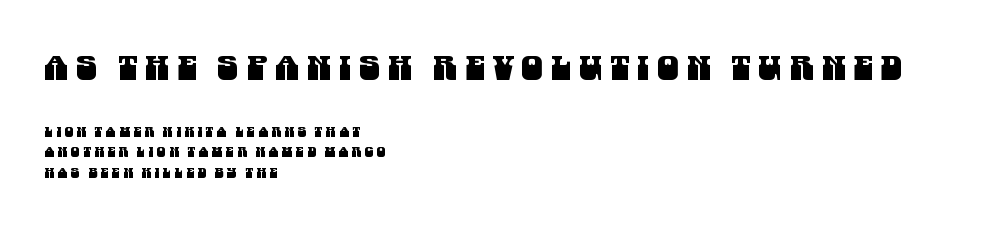
The image shows 34 px condensed sans-serif type; set left-aligned, normal line spacing (1.48x), unusually wide letter spacing (+0.24 em), not underlined; the first (top) block is 2.43x larger; medium stroke contrast and a large x-height.
